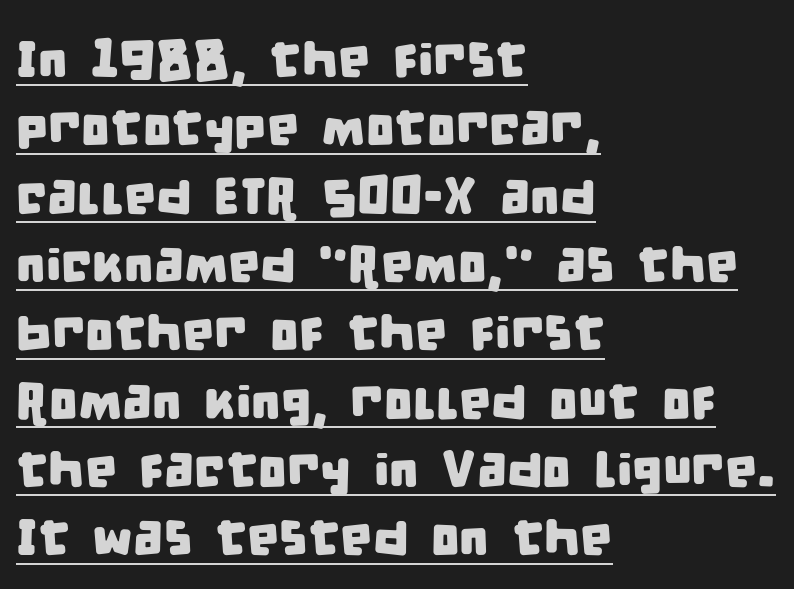
Summary of vertical rhythm: regular, with standard interline spacing. Line beginnings align vertically; line endings do not. Examine the stroke ends and you'll find no serifs. The horizontal fit of the characters is conventional and even. In designer terms, the underline attribute is active on this setting. Proportional: the letters do not fall into vertical columns.
